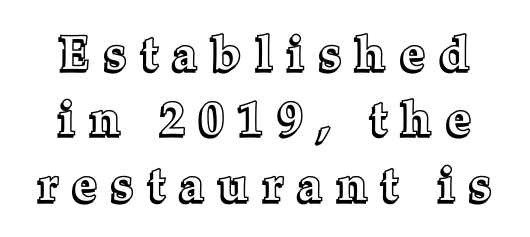
{"italic": "no", "width": "normal", "x_height": "medium", "monospaced": "no", "underline": "no", "align": "center", "line_spacing": "normal", "line_spacing_ratio": 1.36, "letter_spacing": "wide", "letter_spacing_em": 0.32, "glyph_px": 48}
